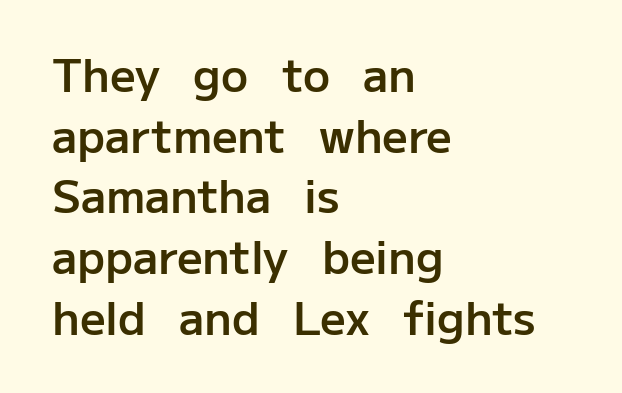
The image shows 45 px semibold sans-serif type, upright; set left-aligned, normal line spacing (1.35x), normal letter spacing, not underlined; low stroke contrast and a medium x-height.
